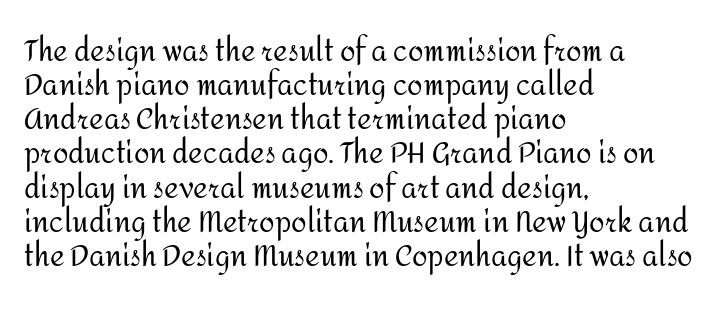
The image shows 28 px regular-weight sans-serif type, upright; set left-aligned, line spacing 1.22x, normal letter spacing, not underlined; medium stroke contrast and a medium x-height.
